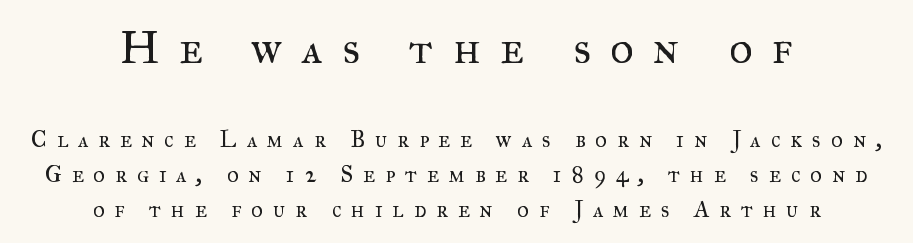
Top chunk: large. Bottom chunk: small. These lines have a slow, spaced-out rhythm from letter to letter. Where is the straight margin? There isn't one; the lines are centered. Descenders are the only things crossing below the line. The letters stand upright; this is a roman face.
